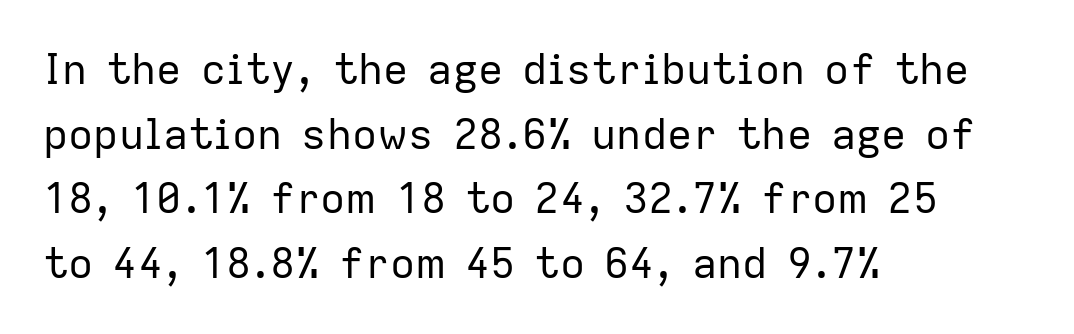
When letters stand straight like this, we call the style roman or upright. Teacher's note: observe the even left margin — that is flush-left alignment. The line-height multiplier appears to be the usual default. The passage shown is not underscored anywhere.
